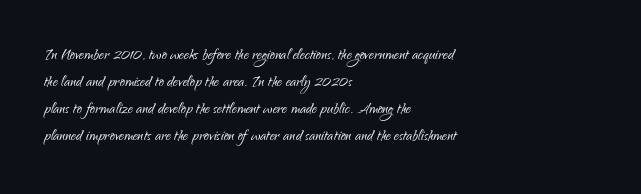
{"bold": "no", "underline": "no", "align": "left", "line_spacing": "normal", "line_spacing_ratio": 1.35, "letter_spacing": "normal", "letter_spacing_em": 0.0, "glyph_px": 20}
